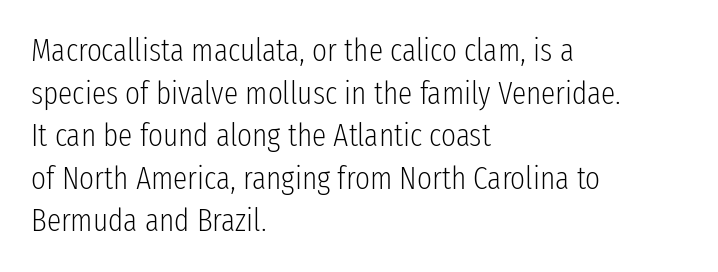
Q: Is the text bold? A: No.
Q: Is the text italic (slanted)? A: No, it is upright.
Q: Is the typeface a serif or a sans-serif typeface? A: Sans-serif.
Q: Is the text underlined? A: No.
Q: How is the paragraph aligned? A: Left-aligned.
Q: Is the spacing between letters normal or unusually wide? A: Normal.
Q: Is the spacing between lines tight, normal or loose? A: Normal.
Q: Width (condensed, normal, or wide)? A: Condensed.
Q: Stroke contrast? A: Low.
Q: x-height? A: Medium.
Q: Monospaced? A: No.
